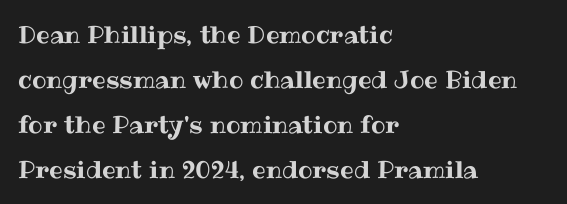
The image shows 24 px text type, upright; set left-aligned, line spacing 1.87x, normal letter spacing, not underlined.
